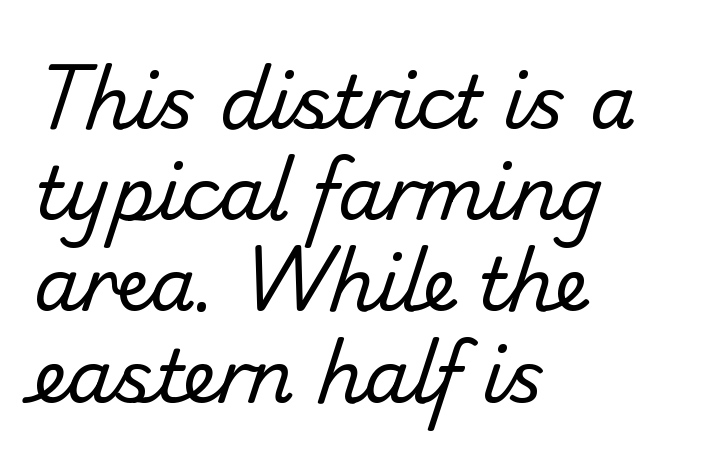
{"serif": "no", "bold": "no", "weight": "regular", "width": "normal", "stroke_contrast": "low", "x_height": "small", "monospaced": "no", "underline": "no", "align": "left", "line_spacing": "normal", "line_spacing_ratio": 1.25, "letter_spacing": "normal", "letter_spacing_em": 0.0, "glyph_px": 73}
